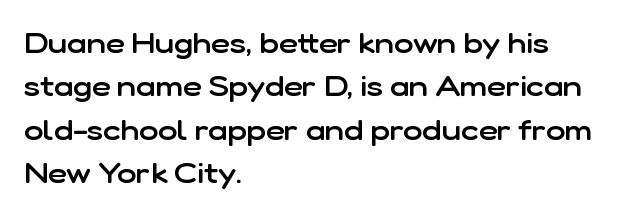
{"serif": "no", "italic": "no", "bold": "semi", "weight": "semibold", "width": "normal", "stroke_contrast": "low", "x_height": "medium", "monospaced": "no", "underline": "no", "align": "left", "line_spacing": "normal", "line_spacing_ratio": 1.5, "letter_spacing": "normal", "letter_spacing_em": 0.0, "glyph_px": 29}
